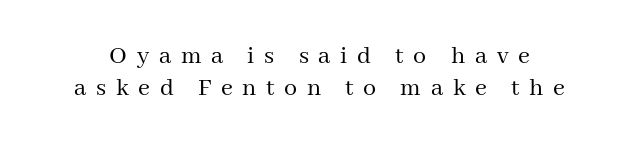
{"italic": "no", "bold": "no", "underline": "no", "line_spacing_ratio": 1.23, "letter_spacing": "wide", "letter_spacing_em": 0.37, "glyph_px": 26}
